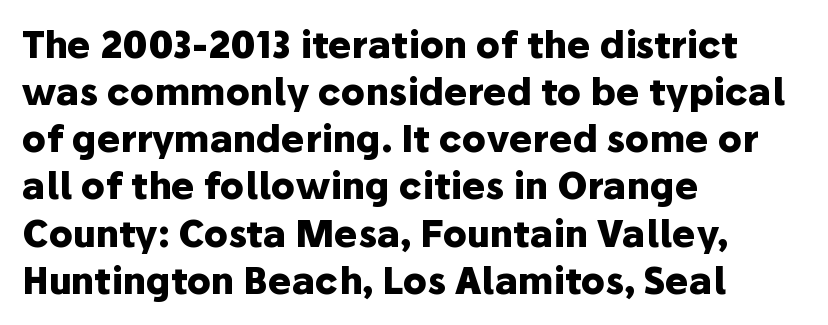
The image shows 36 px heavy sans-serif type, upright; set left-aligned, normal line spacing (1.31x), normal letter spacing, not underlined; low stroke contrast and a medium x-height.
